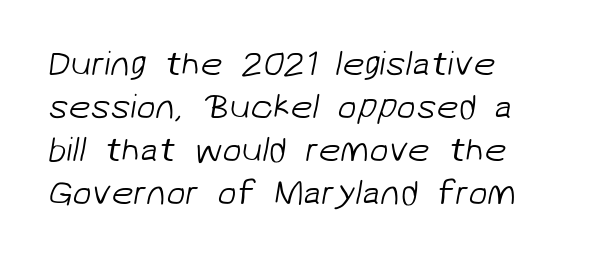
The image shows 35 px light sans-serif type; set left-aligned, line spacing 1.23x, normal letter spacing, not underlined; low stroke contrast and a medium x-height.
